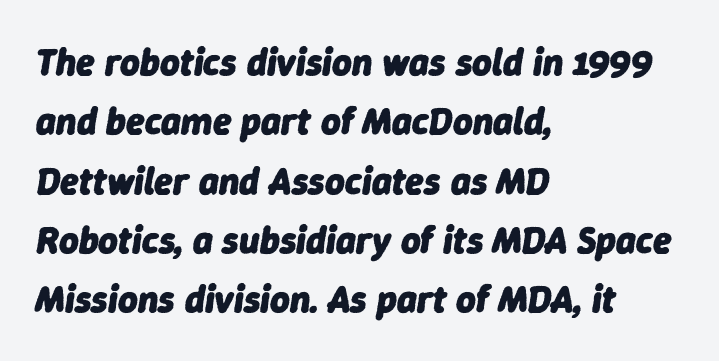
Q: Is the text bold? A: Yes.
Q: Is the text italic (slanted)? A: Yes, it leans right by about 9 degrees.
Q: Is the text underlined? A: No.
Q: How is the paragraph aligned? A: Left-aligned.
Q: Is the spacing between letters normal or unusually wide? A: Normal.
Q: Is the spacing between lines tight, normal or loose? A: Normal.
Q: Width (condensed, normal, or wide)? A: Normal.
Q: Stroke contrast? A: Low.
Q: x-height? A: Medium.
Q: Monospaced? A: No.
